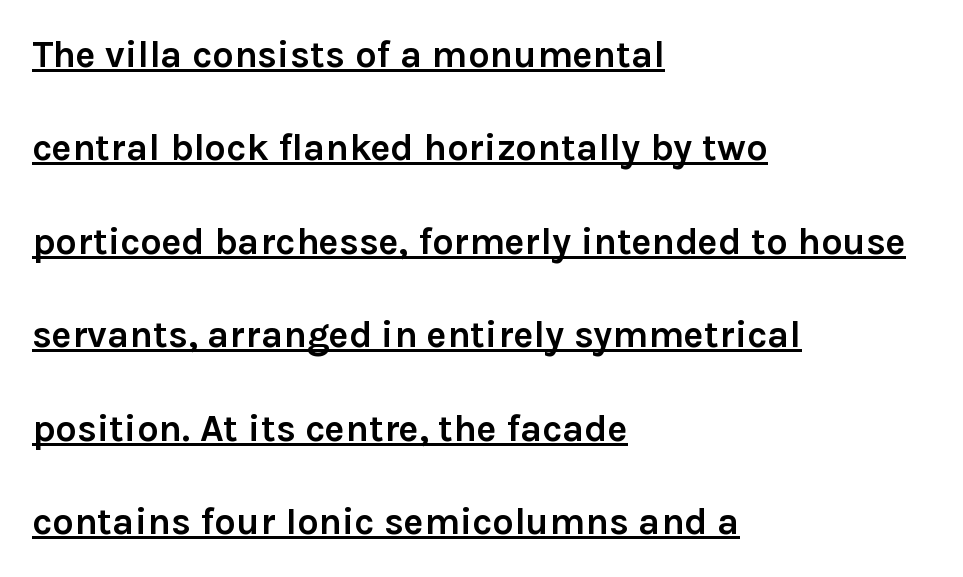
The image shows 38 px semibold sans-serif type, upright; set left-aligned, loose line spacing (2.46x), normal letter spacing, underlined; a medium x-height.
